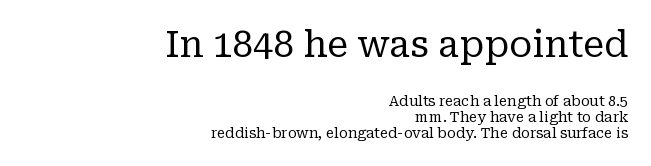
Q: Is the text bold? A: No.
Q: Is the text italic (slanted)? A: No, it is upright.
Q: Is the typeface a serif or a sans-serif typeface? A: Serif.
Q: Is the text underlined? A: No.
Q: How is the paragraph aligned? A: Right-aligned.
Q: Is the spacing between letters normal or unusually wide? A: Normal.
Q: Is the spacing between lines tight, normal or loose? A: Tight.
Q: Which block of text is set in a larger size, the first (top) or the second (bottom)? A: The first (top) one.
Q: Width (condensed, normal, or wide)? A: Normal.
Q: Stroke contrast? A: Low.
Q: x-height? A: Medium.
Q: Monospaced? A: No.
